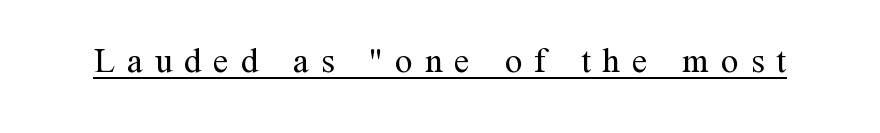
Between one letter and the next there's a generous, obvious gap. The specimen reads as upright at a glance. Every word sits above its own underline. Spacing verdict: proportional, widths tailored to each character. Compared with a typical body face, this is equally light or lighter still. What kind of face is this? One with serifs.
